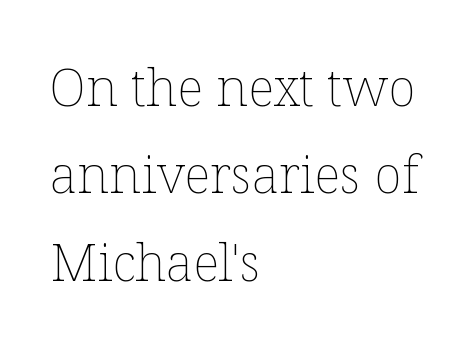
The image shows 52 px thin type, upright; set left-aligned, normal line spacing (1.68x), normal letter spacing, not underlined; low stroke contrast and a medium x-height.
